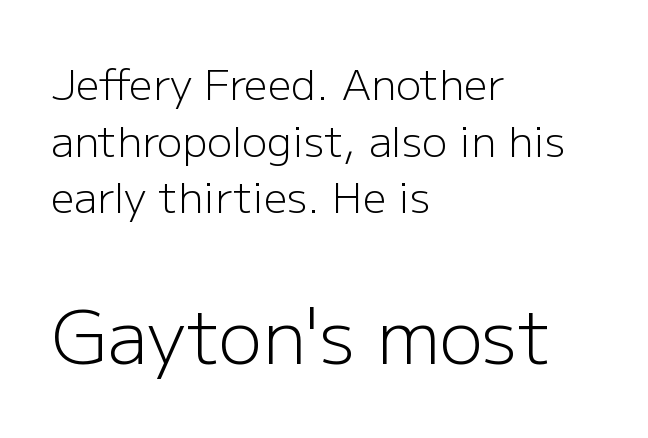
Q: Is the text bold? A: No.
Q: Is the text italic (slanted)? A: No, it is upright.
Q: Is the typeface a serif or a sans-serif typeface? A: Sans-serif.
Q: Is the text underlined? A: No.
Q: How is the paragraph aligned? A: Left-aligned.
Q: Is the spacing between letters normal or unusually wide? A: Normal.
Q: Is the spacing between lines tight, normal or loose? A: Normal.
Q: Which block of text is set in a larger size, the first (top) or the second (bottom)? A: The second (bottom) one.
Q: Width (condensed, normal, or wide)? A: Normal.
Q: Stroke contrast? A: Low.
Q: x-height? A: Medium.
Q: Monospaced? A: No.
